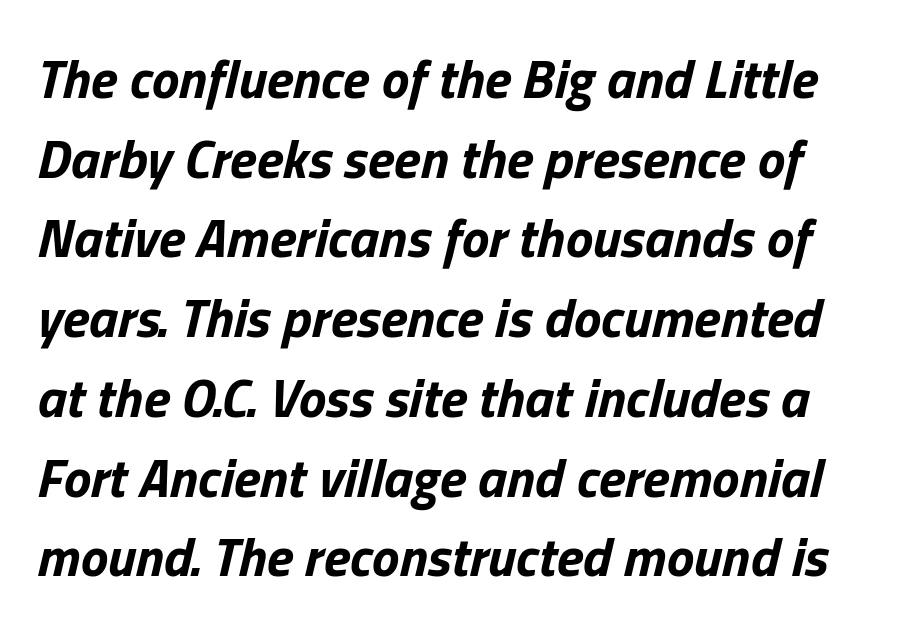
{"italic": "yes", "lean": "right", "slant_degrees": 13, "bold": "yes", "weight": "bold", "width": "normal", "stroke_contrast": "low", "x_height": "medium", "monospaced": "no", "underline": "no", "line_spacing": "normal", "line_spacing_ratio": 1.45, "letter_spacing": "normal", "letter_spacing_em": 0.0, "glyph_px": 55}
